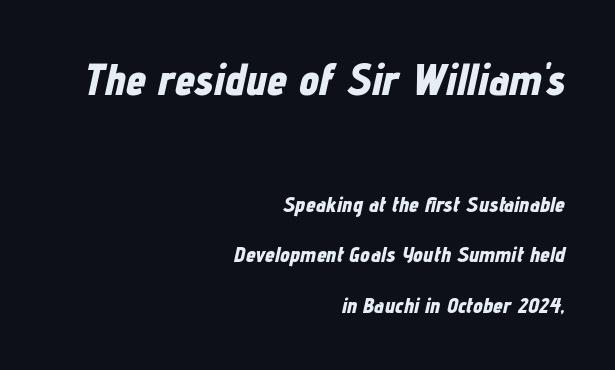
Q: Is the text bold? A: Yes.
Q: Is the text italic (slanted)? A: Yes, it leans right by about 12 degrees.
Q: Is the text underlined? A: No.
Q: How is the paragraph aligned? A: Right-aligned.
Q: Is the spacing between letters normal or unusually wide? A: Normal.
Q: Is the spacing between lines tight, normal or loose? A: Loose.
Q: Which block of text is set in a larger size, the first (top) or the second (bottom)? A: The first (top) one.
Q: Width (condensed, normal, or wide)? A: Condensed.
Q: Stroke contrast? A: Low.
Q: x-height? A: Medium.
Q: Monospaced? A: No.
